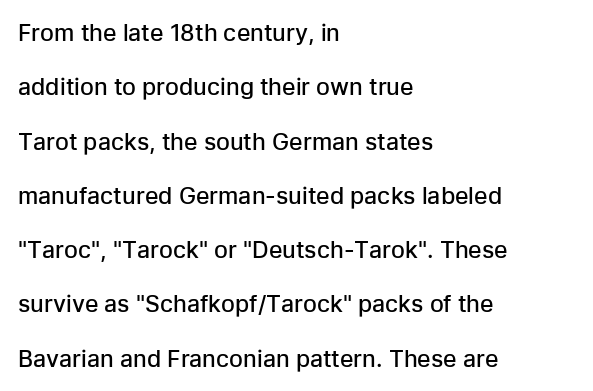
{"italic": "no", "bold": "semi", "underline": "no", "align": "left", "line_spacing": "loose", "line_spacing_ratio": 2.36, "letter_spacing": "normal", "letter_spacing_em": 0.0, "glyph_px": 23}
